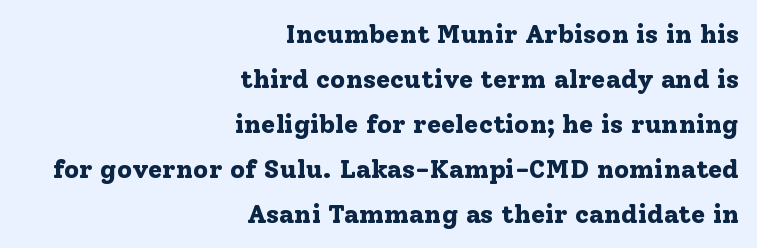
Do the letters lean? They stand straight. Glyph-to-glyph distance matches everyday printed text. Where is the straight margin? On the right. Summary of weight: heavy, a full bold. Underline: absent.
